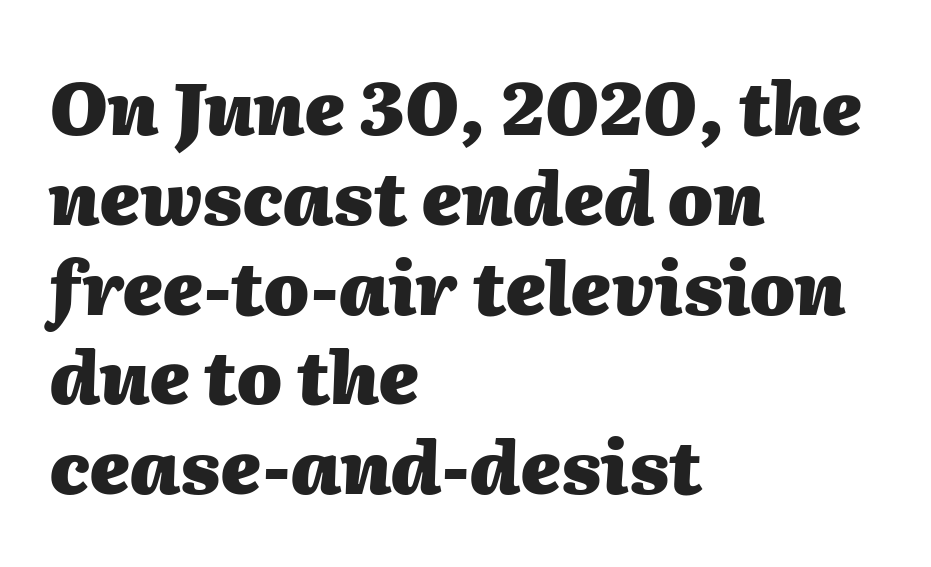
Q: Is the text bold? A: Yes.
Q: Is the text italic (slanted)? A: Yes, it leans right by about 2 degrees.
Q: Is the text underlined? A: No.
Q: How is the paragraph aligned? A: Left-aligned.
Q: Is the spacing between letters normal or unusually wide? A: Normal.
Q: Width (condensed, normal, or wide)? A: Normal.
Q: Stroke contrast? A: Medium.
Q: x-height? A: Medium.
Q: Monospaced? A: No.
